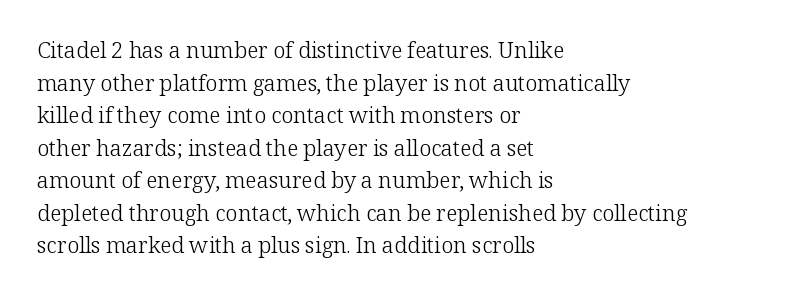
{"italic": "no", "bold": "no", "underline": "no", "align": "left", "line_spacing": "normal", "line_spacing_ratio": 1.48, "letter_spacing": "normal", "letter_spacing_em": 0.0, "glyph_px": 22}
